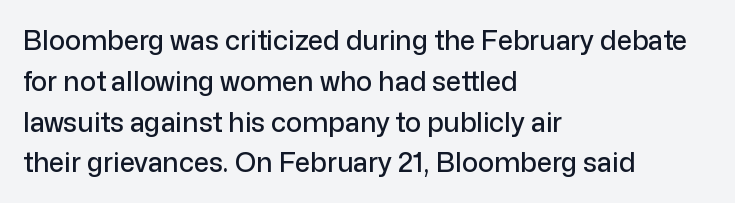
{"italic": "no", "underline": "no", "align": "left", "line_spacing": "normal", "line_spacing_ratio": 1.51, "letter_spacing": "normal", "letter_spacing_em": 0.0, "glyph_px": 27}
